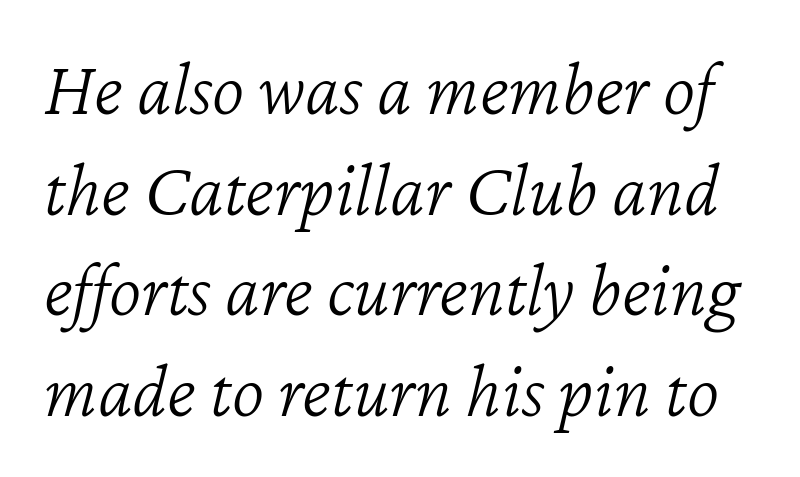
Think of a printed novel: that variable character pitch is what you see here. Letter spacing: default. If you drew a line through each stem, it would be angled. No chunkiness to these letters — they're not bold. A bare baseline throughout the passage.
